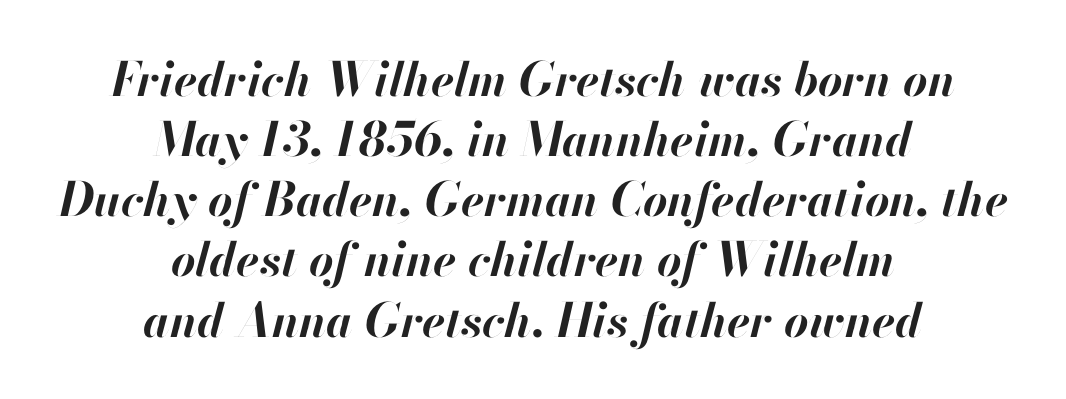
The image shows 47 px bold type, italic (leaning right); set centered, normal line spacing (1.28x), normal letter spacing, not underlined; high stroke contrast and a small x-height.
